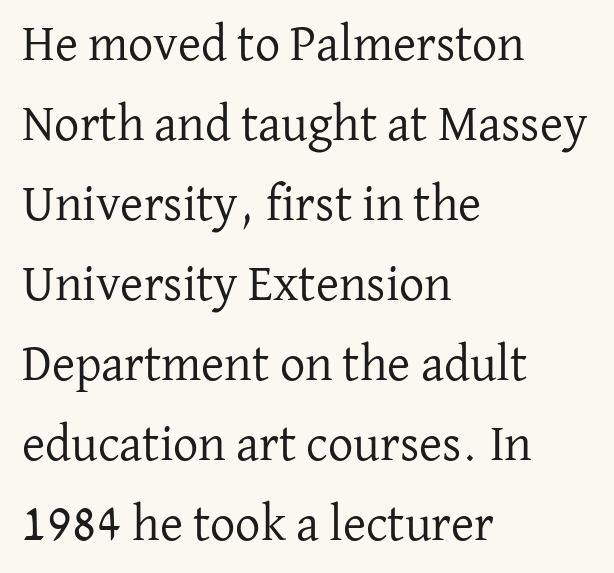
{"serif": "yes", "italic": "no", "bold": "no", "weight": "regular", "width": "normal", "stroke_contrast": "low", "x_height": "medium", "monospaced": "no", "underline": "no", "align": "left", "line_spacing": "normal", "line_spacing_ratio": 1.6, "letter_spacing": "normal", "letter_spacing_em": 0.0, "glyph_px": 50}
